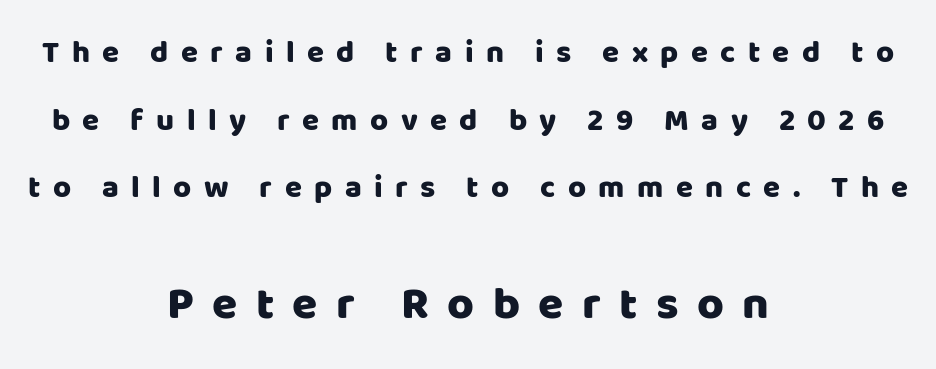
Are there feet on the stems? There aren't — it's a sans. Each letter keeps its own natural width here, so spacing adapts to shape. Ascenders rise straight up at ninety degrees. Words float on clear page, feet unadorned.
